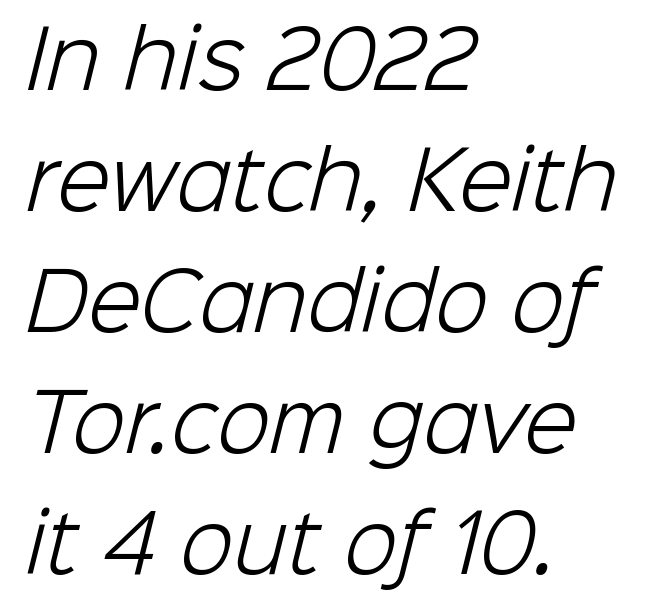
The image shows 78 px light sans-serif type; set left-aligned, normal line spacing (1.55x), normal letter spacing, not underlined; low stroke contrast and a medium x-height.
